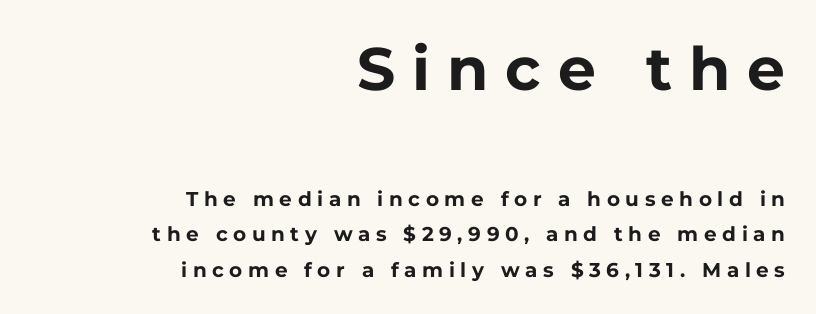
You can tell from the bare stems that sans-serif type was used. You'd pick this weight for a headline — it's a proper bold. Words float on clear page, feet unadorned. One-word summary of the alignment: right. Unlike italic type, these characters show no tilt at all.
